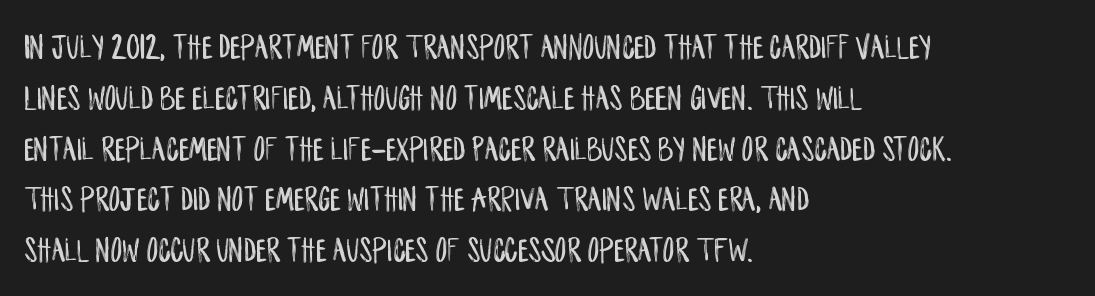
Q: Is the text italic (slanted)? A: No, it is upright.
Q: Is the typeface a serif or a sans-serif typeface? A: Sans-serif.
Q: Is the text underlined? A: No.
Q: How is the paragraph aligned? A: Left-aligned.
Q: Is the spacing between letters normal or unusually wide? A: Normal.
Q: Is the spacing between lines tight, normal or loose? A: Normal.
Q: Width (condensed, normal, or wide)? A: Condensed.
Q: Stroke contrast? A: Low.
Q: x-height? A: Large.
Q: Monospaced? A: No.
